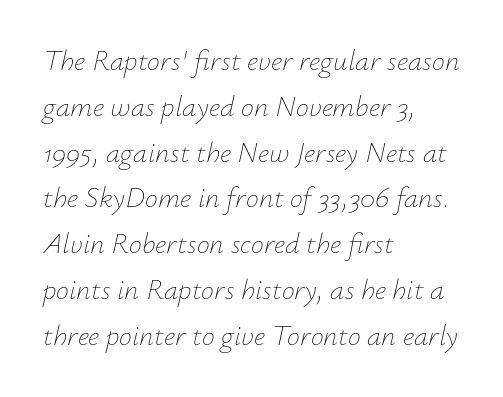
{"italic": "yes", "lean": "right", "slant_degrees": 12, "bold": "no", "weight": "thin", "width": "normal", "stroke_contrast": "low", "x_height": "small", "monospaced": "no", "underline": "no", "align": "left", "line_spacing": "normal", "line_spacing_ratio": 1.58, "letter_spacing": "normal", "letter_spacing_em": 0.0, "glyph_px": 29}
